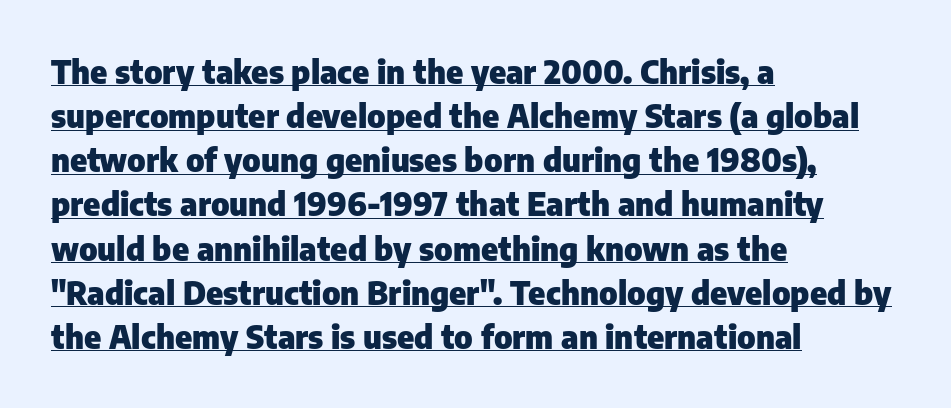
Spacing verdict: proportional, widths tailored to each character. A classic flush-left, rag-right setting is used for this passage. I'd describe the lettering as bold — thick and assertive. You could call the tracking neutral — neither tight nor loose.
